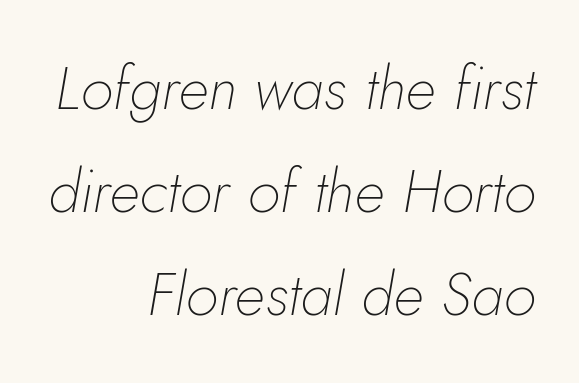
The image shows 60 px thin type, italic (leaning right); set right-aligned, line spacing 1.72x, normal letter spacing, not underlined; low stroke contrast and a small x-height.
